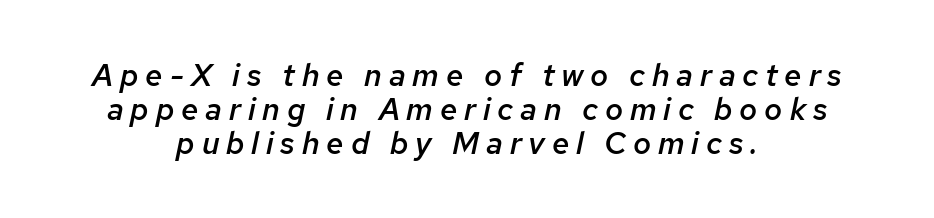
The image shows 31 px semibold type, italic (leaning right); set centered, tight line spacing (1.09x), unusually wide letter spacing (+0.22 em), not underlined; low stroke contrast and a medium x-height.
